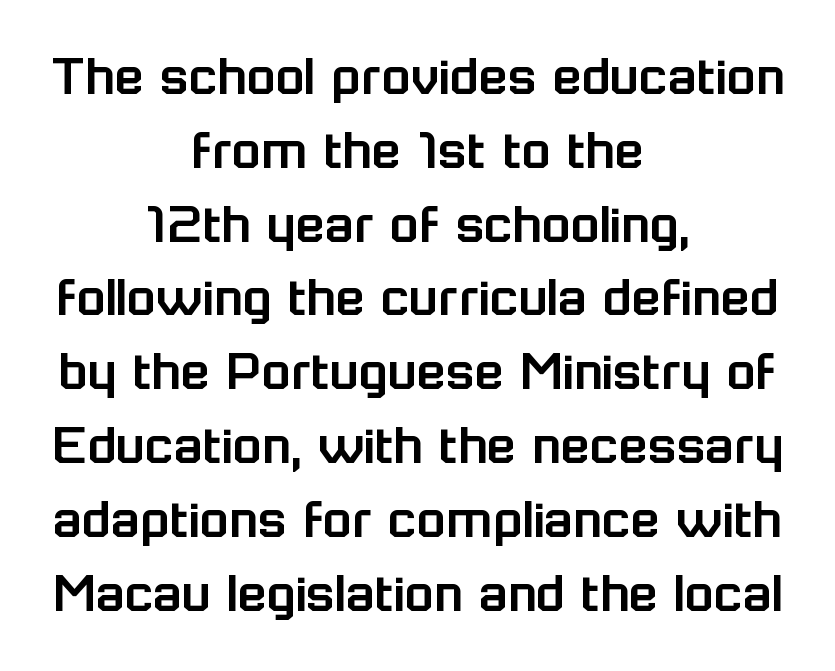
The image shows 60 px sans-serif type, upright; set centered, line spacing 1.23x, normal letter spacing, not underlined; low stroke contrast and a medium x-height.
